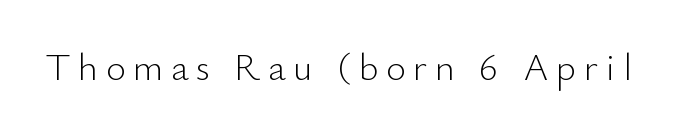
{"serif": "no", "italic": "no", "bold": "no", "weight": "light", "width": "normal", "stroke_contrast": "low", "x_height": "small", "monospaced": "no", "underline": "no", "letter_spacing": "wide", "letter_spacing_em": 0.2, "glyph_px": 38}
